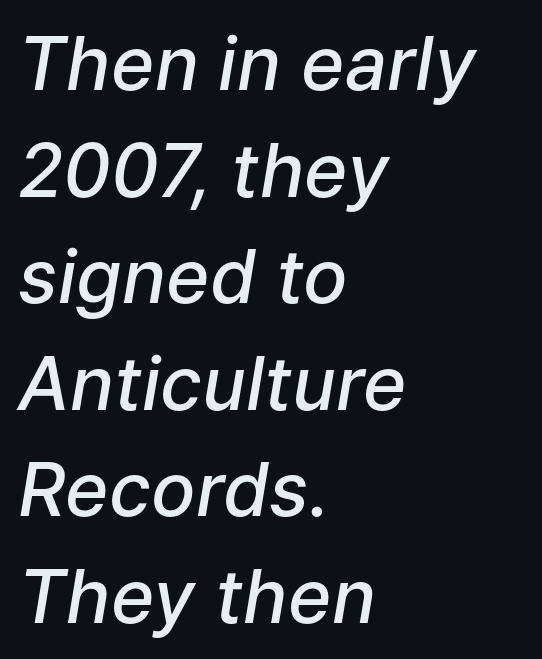
{"italic": "yes", "lean": "right", "slant_degrees": 9, "bold": "semi", "weight": "semibold", "width": "normal", "stroke_contrast": "low", "x_height": "medium", "monospaced": "no", "underline": "no", "align": "left", "line_spacing": "normal", "line_spacing_ratio": 1.44, "letter_spacing": "normal", "letter_spacing_em": 0.0, "glyph_px": 74}
